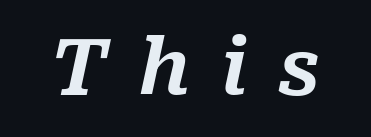
Q: Is the text italic (slanted)? A: Yes, it leans right by about 10 degrees.
Q: Is the text underlined? A: No.
Q: Is the spacing between letters normal or unusually wide? A: Unusually wide.
Q: Width (condensed, normal, or wide)? A: Normal.
Q: Stroke contrast? A: Medium.
Q: x-height? A: Medium.
Q: Monospaced? A: No.
